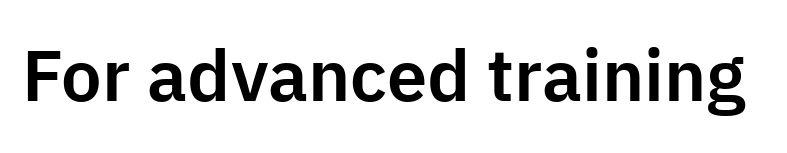
{"serif": "no", "italic": "no", "width": "normal", "stroke_contrast": "low", "x_height": "medium", "monospaced": "no", "underline": "no", "letter_spacing": "normal", "letter_spacing_em": 0.0, "glyph_px": 72}
